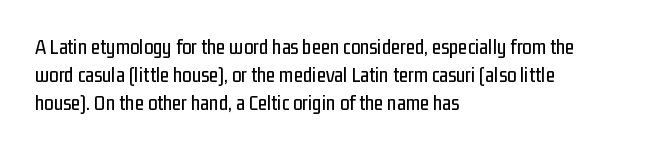
Q: Is the text italic (slanted)? A: No, it is upright.
Q: Is the text underlined? A: No.
Q: How is the paragraph aligned? A: Left-aligned.
Q: Is the spacing between letters normal or unusually wide? A: Normal.
Q: Is the spacing between lines tight, normal or loose? A: Normal.
